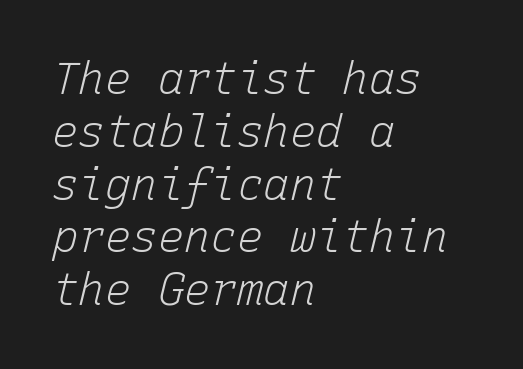
{"italic": "yes", "lean": "right", "slant_degrees": 15, "bold": "no", "weight": "light", "width": "normal", "stroke_contrast": "low", "x_height": "medium", "monospaced": "yes", "underline": "no", "align": "left", "line_spacing_ratio": 1.2, "letter_spacing": "normal", "letter_spacing_em": 0.0, "glyph_px": 44}
